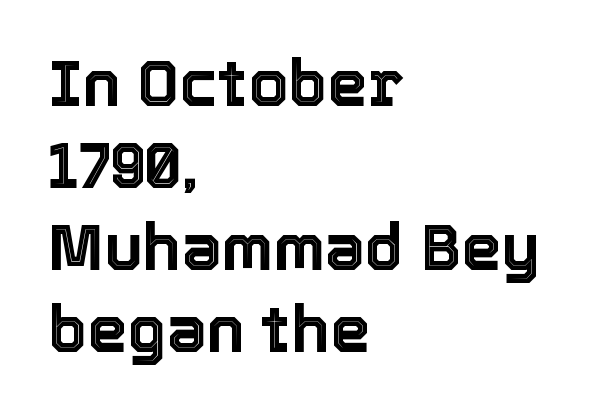
Q: Is the text italic (slanted)? A: No, it is upright.
Q: Is the text underlined? A: No.
Q: How is the paragraph aligned? A: Left-aligned.
Q: Is the spacing between letters normal or unusually wide? A: Normal.
Q: Is the spacing between lines tight, normal or loose? A: Normal.
Q: Width (condensed, normal, or wide)? A: Normal.
Q: x-height? A: Medium.
Q: Monospaced? A: No.
